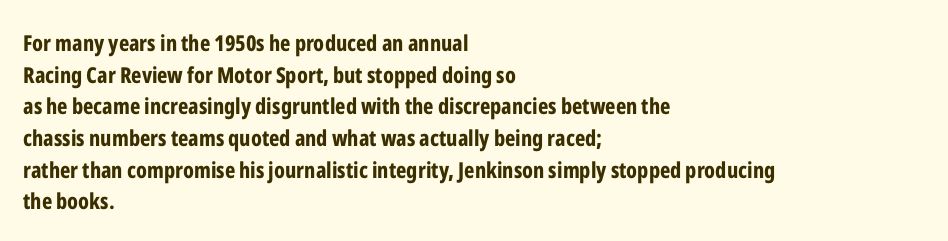
The image shows 22 px bold type, upright; set left-aligned, normal line spacing (1.44x), normal letter spacing, not underlined.
